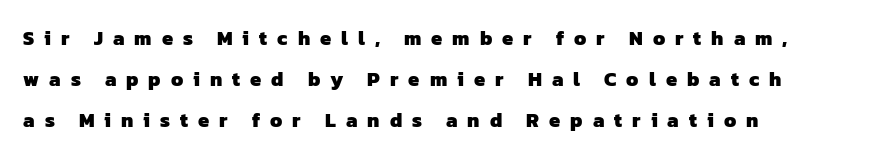
Q: Is the text bold? A: Yes.
Q: Is the text underlined? A: No.
Q: How is the paragraph aligned? A: Left-aligned.
Q: Is the spacing between letters normal or unusually wide? A: Unusually wide.
Q: Is the spacing between lines tight, normal or loose? A: Loose.
